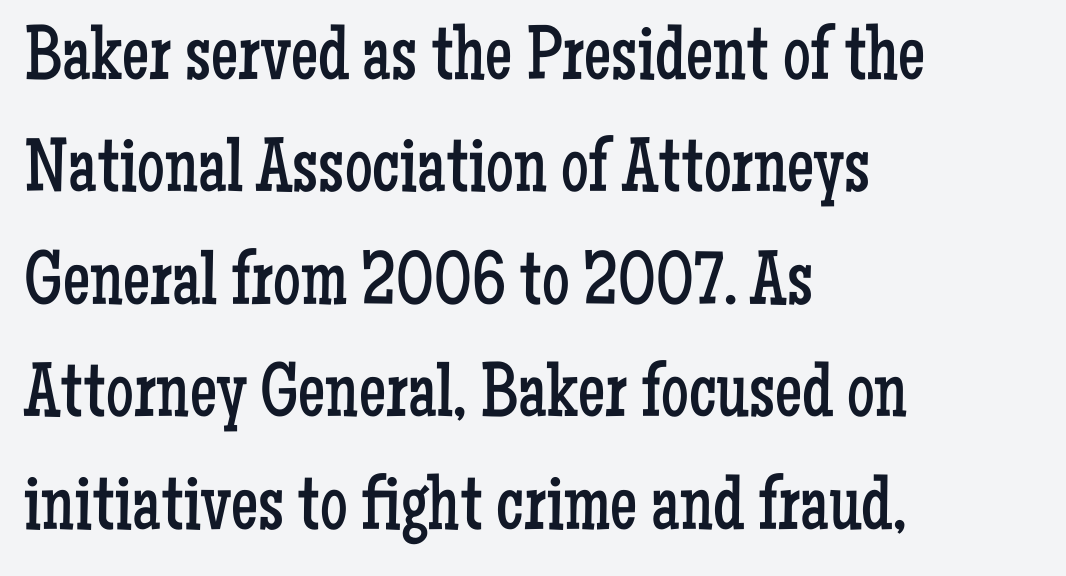
Q: Is the text bold? A: No.
Q: Is the text italic (slanted)? A: No, it is upright.
Q: Is the typeface a serif or a sans-serif typeface? A: Serif.
Q: Is the text underlined? A: No.
Q: How is the paragraph aligned? A: Left-aligned.
Q: Is the spacing between letters normal or unusually wide? A: Normal.
Q: Is the spacing between lines tight, normal or loose? A: Normal.
Q: Width (condensed, normal, or wide)? A: Condensed.
Q: Stroke contrast? A: Low.
Q: x-height? A: Medium.
Q: Monospaced? A: No.
